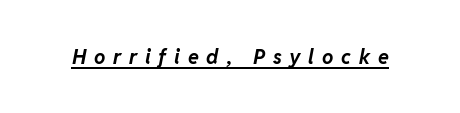
Tracking value appears strongly positive — letters spread wide. It's the slanting kind of type. A full-strength bold gives these letters their thick strokes. Each line of the rendering has a horizontal stroke beneath the glyphs.
